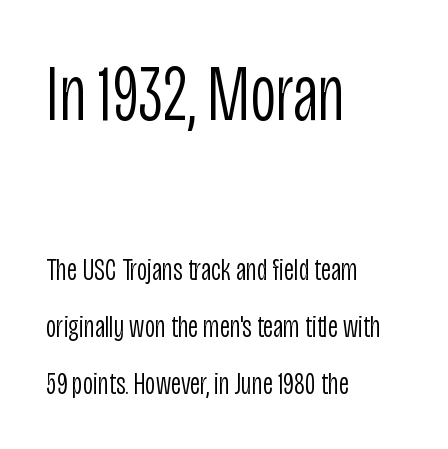
The weight tops out at a normal text grade. Scale decreases going downward across the two blocks. No feet cap the strokes, marking this as sans-serif type. The string is rendered with underlining switched off. You could call the tracking neutral — neither tight nor loose. The lettering holds an erect, upright posture throughout.
